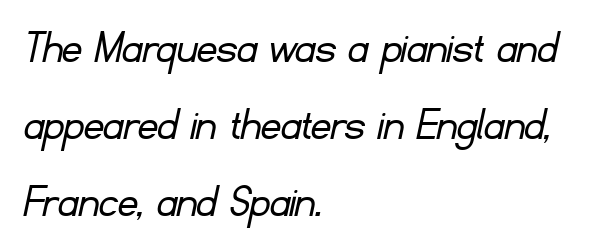
The image shows 49 px light sans-serif type; set left-aligned, normal line spacing (1.57x), normal letter spacing, not underlined; low stroke contrast and a small x-height.
